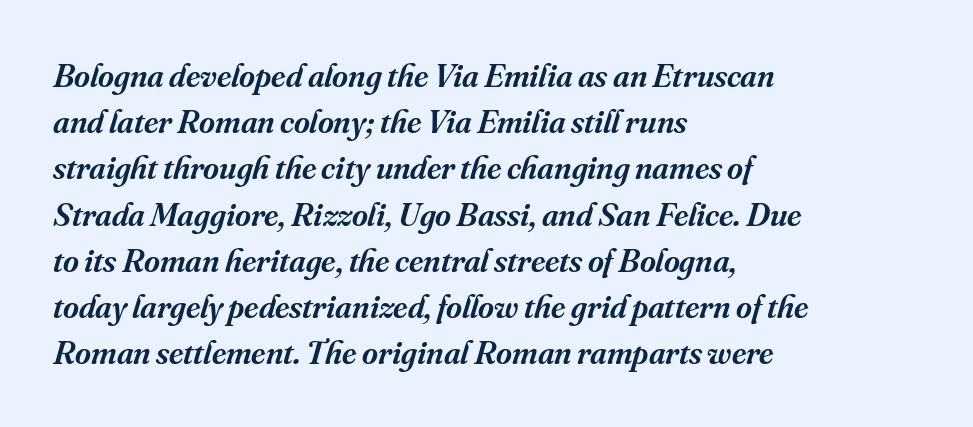
As a designer I'd log this as weight 600, semibold. These lines are set flush left with a ragged right edge. Inter-character spacing is left at the font's built-in metrics. One glance says typical: line gaps are just what's usual. You could not count columns in this text — the font is proportionally spaced.
